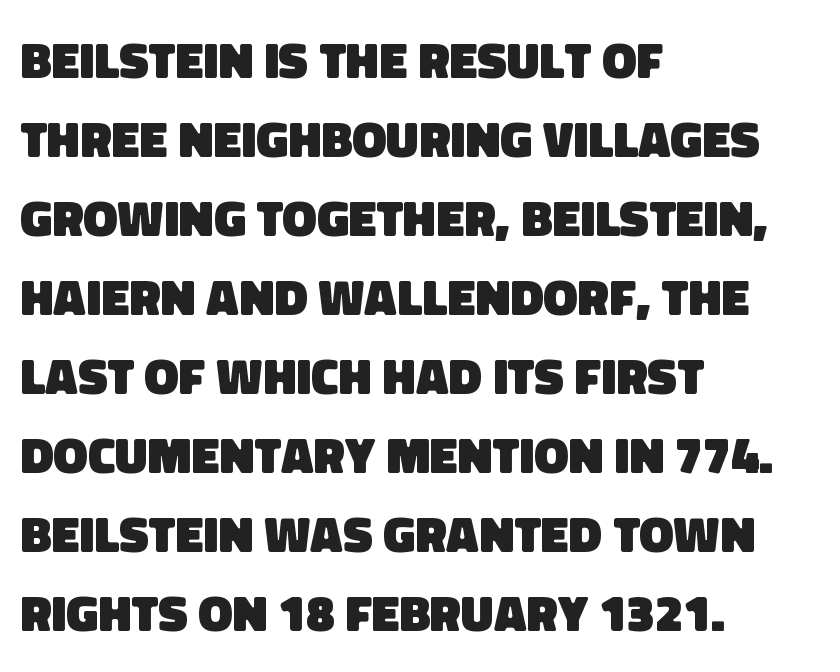
Q: Is the text bold? A: Yes.
Q: Is the typeface a serif or a sans-serif typeface? A: Sans-serif.
Q: Is the text underlined? A: No.
Q: How is the paragraph aligned? A: Left-aligned.
Q: Is the spacing between letters normal or unusually wide? A: Normal.
Q: Is the spacing between lines tight, normal or loose? A: Normal.
Q: Width (condensed, normal, or wide)? A: Normal.
Q: Stroke contrast? A: Low.
Q: x-height? A: Large.
Q: Monospaced? A: No.
